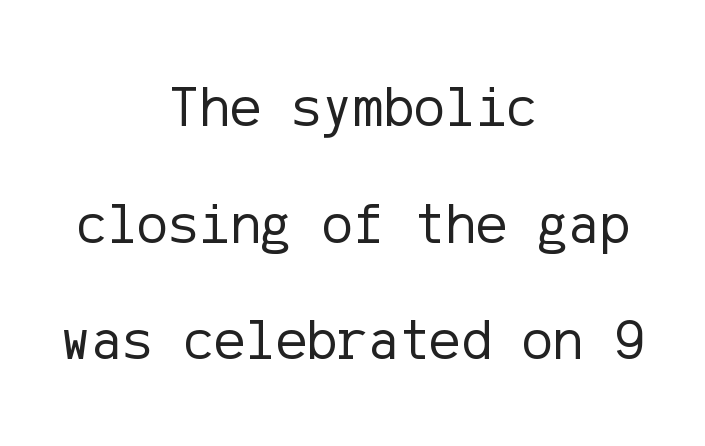
Q: Is the text bold? A: No.
Q: Is the text italic (slanted)? A: No, it is upright.
Q: Is the typeface a serif or a sans-serif typeface? A: Sans-serif.
Q: Is the text underlined? A: No.
Q: How is the paragraph aligned? A: Centered.
Q: Is the spacing between letters normal or unusually wide? A: Normal.
Q: Is the spacing between lines tight, normal or loose? A: Loose.
Q: Width (condensed, normal, or wide)? A: Normal.
Q: Stroke contrast? A: Low.
Q: x-height? A: Medium.
